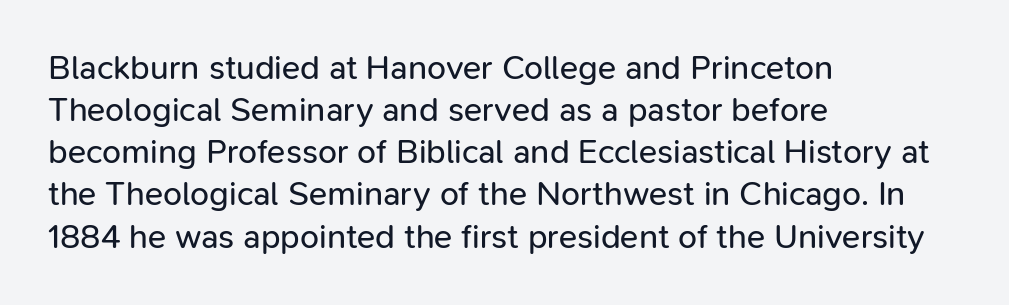
Q: Is the text bold? A: No.
Q: Is the text italic (slanted)? A: No, it is upright.
Q: Is the typeface a serif or a sans-serif typeface? A: Sans-serif.
Q: Is the text underlined? A: No.
Q: How is the paragraph aligned? A: Left-aligned.
Q: Is the spacing between letters normal or unusually wide? A: Normal.
Q: Width (condensed, normal, or wide)? A: Normal.
Q: Stroke contrast? A: Low.
Q: x-height? A: Medium.
Q: Monospaced? A: No.
